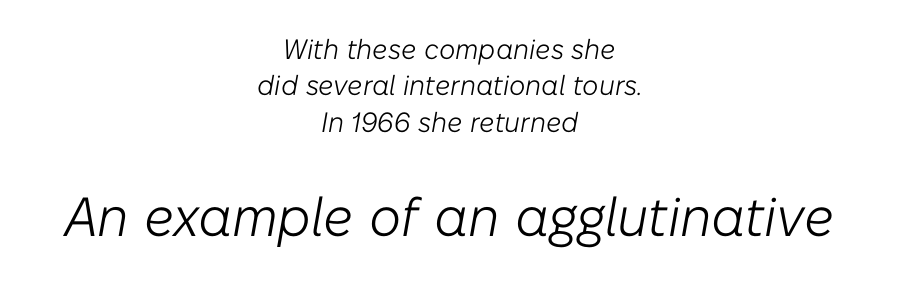
The image shows 55 px light type, italic (leaning right); set centered, normal line spacing (1.3x), normal letter spacing, not underlined; the second (bottom) block is 1.96x larger; low stroke contrast and a medium x-height.
